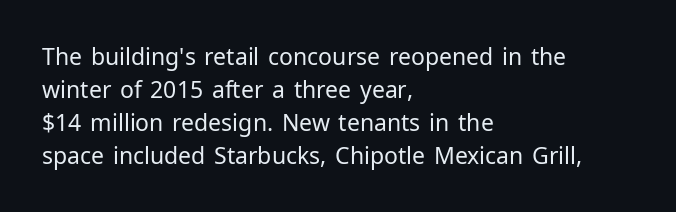
{"italic": "no", "bold": "no", "underline": "no", "align": "left", "line_spacing": "normal", "line_spacing_ratio": 1.44, "letter_spacing": "normal", "letter_spacing_em": 0.0, "glyph_px": 23}
